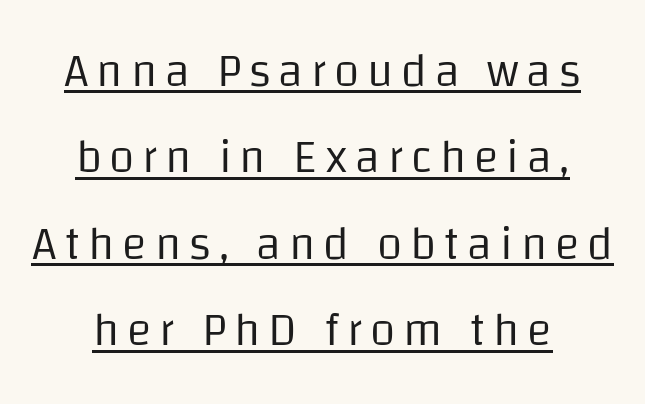
This rendering uses center alignment, leaving both contours irregular but symmetric. The face used here is a sans, in the tradition of grotesques and geometrics. Summary of weight: not heavy and not bold. Think of a printed novel: that variable character pitch is what you see here. This rendering features underlined lettering.
